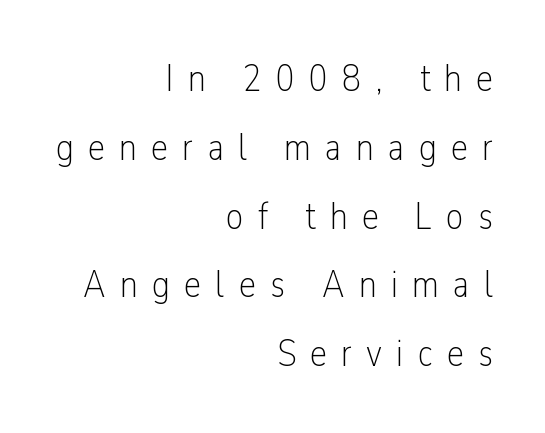
Q: Is the text bold? A: No.
Q: Is the text italic (slanted)? A: No, it is upright.
Q: Is the typeface a serif or a sans-serif typeface? A: Sans-serif.
Q: Is the text underlined? A: No.
Q: How is the paragraph aligned? A: Right-aligned.
Q: Is the spacing between letters normal or unusually wide? A: Unusually wide.
Q: Width (condensed, normal, or wide)? A: Condensed.
Q: Stroke contrast? A: Low.
Q: x-height? A: Medium.
Q: Monospaced? A: No.
